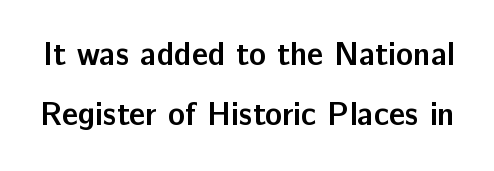
Note the varied advance widths — an 'i' is clearly narrower than an 'm'. Tall strokes in this sample are plumb rather than angled. Underlining? Definitely not there. Default kerning and tracking; the words read as compact shapes.
